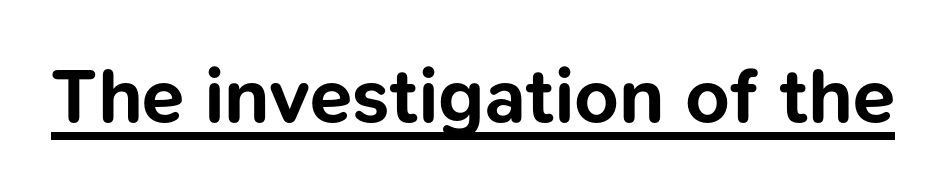
Students, observe the line beneath the letters — that is underlining. Note the varied advance widths — an 'i' is clearly narrower than an 'm'. Upright lettering throughout. Typesetter's note: full bold, strokes at maximum text heaviness.
